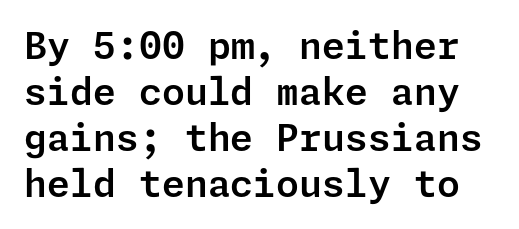
Q: Is the text italic (slanted)? A: No, it is upright.
Q: Is the typeface a serif or a sans-serif typeface? A: Sans-serif.
Q: Is the text underlined? A: No.
Q: Is the spacing between letters normal or unusually wide? A: Normal.
Q: Width (condensed, normal, or wide)? A: Normal.
Q: Stroke contrast? A: Low.
Q: x-height? A: Medium.
